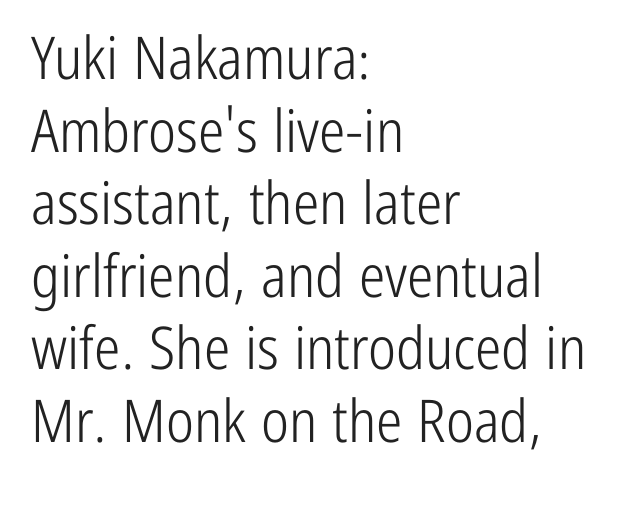
Q: Is the text bold? A: No.
Q: Is the text italic (slanted)? A: No, it is upright.
Q: Is the typeface a serif or a sans-serif typeface? A: Sans-serif.
Q: Is the text underlined? A: No.
Q: How is the paragraph aligned? A: Left-aligned.
Q: Is the spacing between letters normal or unusually wide? A: Normal.
Q: Width (condensed, normal, or wide)? A: Condensed.
Q: Stroke contrast? A: Low.
Q: x-height? A: Medium.
Q: Monospaced? A: No.
